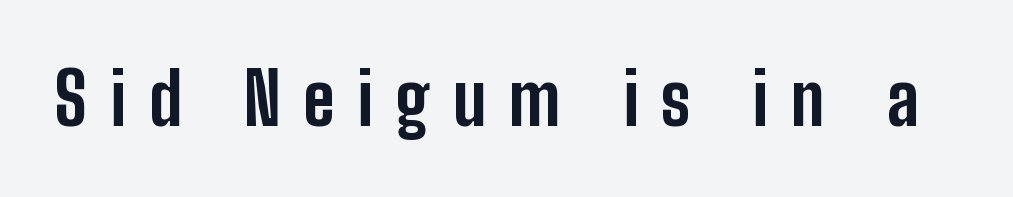
Q: Is the text bold? A: Yes.
Q: Is the text italic (slanted)? A: No, it is upright.
Q: Is the typeface a serif or a sans-serif typeface? A: Sans-serif.
Q: Is the text underlined? A: No.
Q: Is the spacing between letters normal or unusually wide? A: Unusually wide.
Q: Width (condensed, normal, or wide)? A: Condensed.
Q: Stroke contrast? A: Low.
Q: x-height? A: Medium.
Q: Monospaced? A: No.
